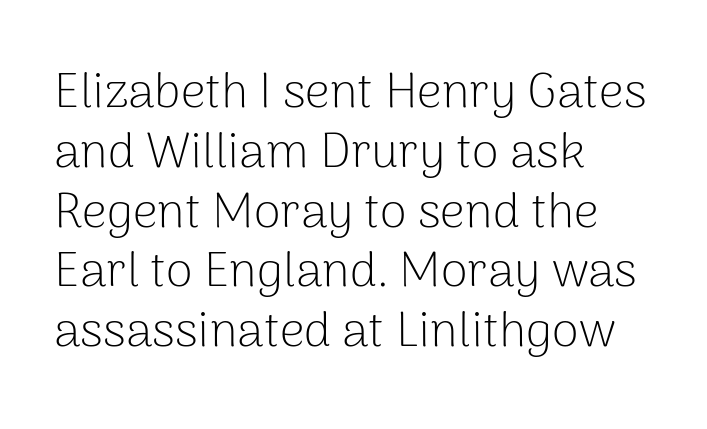
{"serif": "no", "italic": "no", "bold": "no", "weight": "light", "width": "normal", "stroke_contrast": "low", "x_height": "medium", "monospaced": "no", "underline": "no", "align": "left", "line_spacing_ratio": 1.22, "letter_spacing": "normal", "letter_spacing_em": 0.0, "glyph_px": 49}
